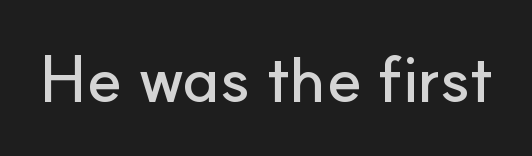
The image shows 65 px sans-serif type, upright; set normal letter spacing, not underlined; low stroke contrast and a small x-height.
